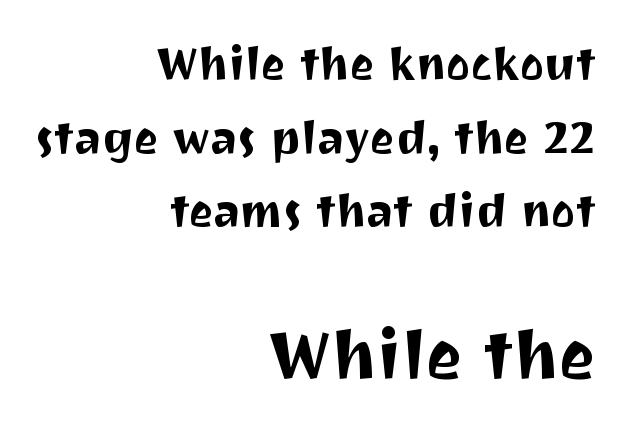
The image shows 69 px sans-serif type, upright; set right-aligned, normal line spacing (1.6x), normal letter spacing, not underlined; the second (bottom) block is 1.5x larger; medium stroke contrast and a medium x-height.
